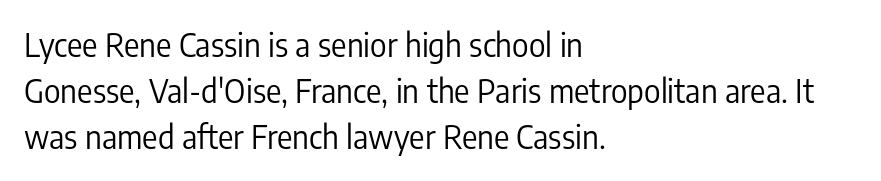
The image shows 32 px regular-weight, condensed sans-serif type, upright; set left-aligned, normal line spacing (1.43x), normal letter spacing, not underlined; low stroke contrast and a medium x-height.
